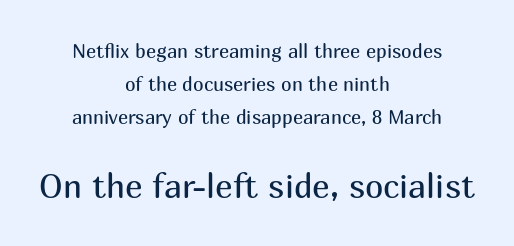
Letterform terminals end flat and unadorned throughout the passage. Quick note: not italic, upright. Short note: letters normally spaced. Visually the block forms a symmetrical silhouette, jagged on both flanks.
